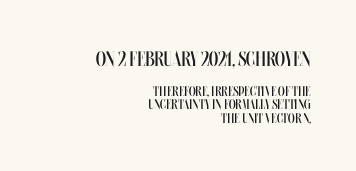
The image shows 21 px text type, upright; set right-aligned, tight line spacing (0.96x), normal letter spacing, not underlined; the first (top) block is 1.5x larger.
